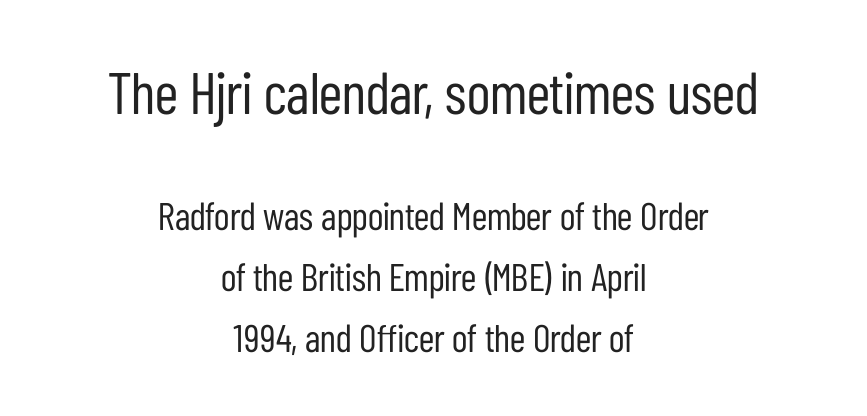
Q: Is the text bold? A: No.
Q: Is the text italic (slanted)? A: No, it is upright.
Q: Is the typeface a serif or a sans-serif typeface? A: Sans-serif.
Q: Is the text underlined? A: No.
Q: How is the paragraph aligned? A: Centered.
Q: Is the spacing between letters normal or unusually wide? A: Normal.
Q: Is the spacing between lines tight, normal or loose? A: Normal.
Q: Which block of text is set in a larger size, the first (top) or the second (bottom)? A: The first (top) one.
Q: Width (condensed, normal, or wide)? A: Condensed.
Q: Stroke contrast? A: Low.
Q: x-height? A: Medium.
Q: Monospaced? A: No.
